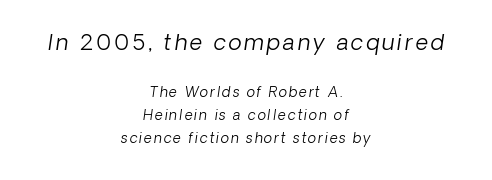
The image shows 22 px text type, italic (leaning right); set centered, normal line spacing (1.62x), not underlined; the first (top) block is 1.57x larger.
